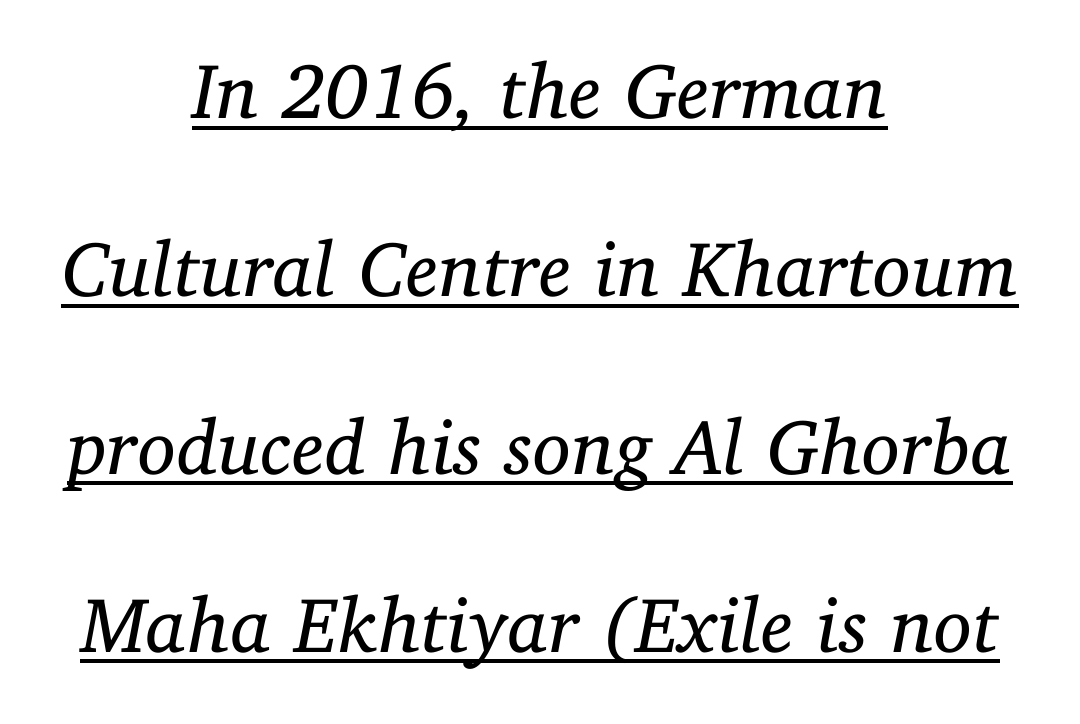
{"serif": "yes", "italic": "yes", "lean": "right", "slant_degrees": 11, "bold": "no", "weight": "regular", "width": "normal", "stroke_contrast": "low", "x_height": "medium", "monospaced": "no", "underline": "yes", "align": "center", "line_spacing": "loose", "line_spacing_ratio": 2.28, "letter_spacing": "normal", "letter_spacing_em": 0.0, "glyph_px": 78}
